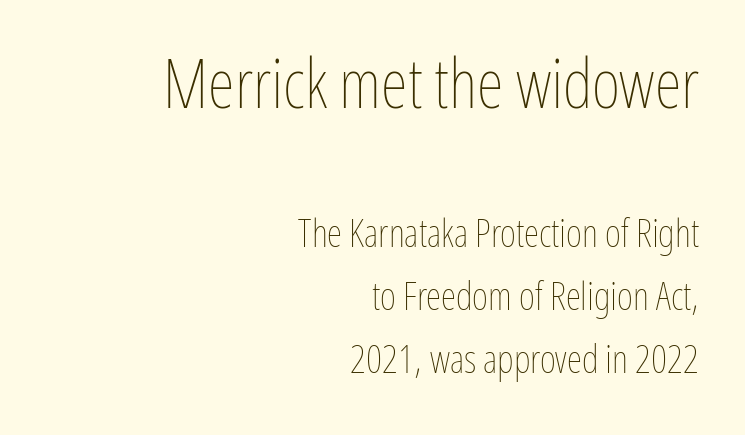
The image shows 69 px thin, condensed type, upright; set right-aligned, normal line spacing (1.61x), normal letter spacing, not underlined; the first (top) block is 1.77x larger; low stroke contrast and a medium x-height.
